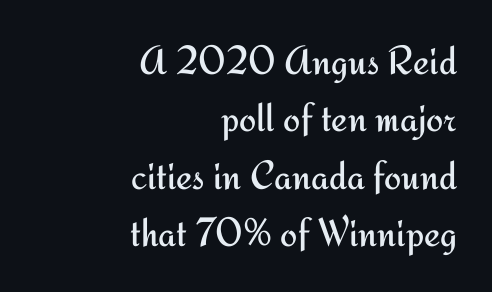
Q: Is the text bold? A: No.
Q: Is the text italic (slanted)? A: No, it is upright.
Q: Is the typeface a serif or a sans-serif typeface? A: Sans-serif.
Q: Is the text underlined? A: No.
Q: How is the paragraph aligned? A: Right-aligned.
Q: Is the spacing between letters normal or unusually wide? A: Normal.
Q: Is the spacing between lines tight, normal or loose? A: Normal.
Q: Width (condensed, normal, or wide)? A: Normal.
Q: Stroke contrast? A: Medium.
Q: x-height? A: Small.
Q: Monospaced? A: No.
